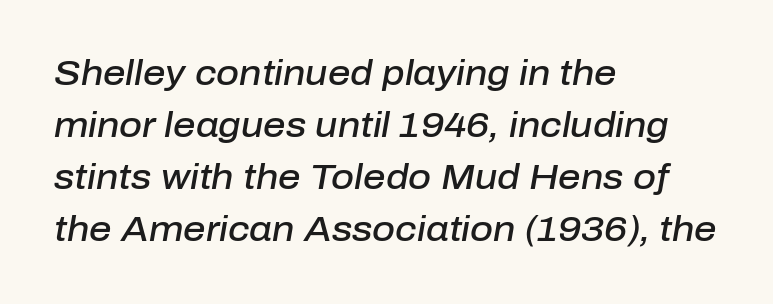
Anything drawn beneath the words? Only blank space. The horizontal fit of the characters is conventional and even. Its strokes are somewhat broadened, the hallmark of semibold type. Every character sits at an angle, as italics do. Regular leading.
